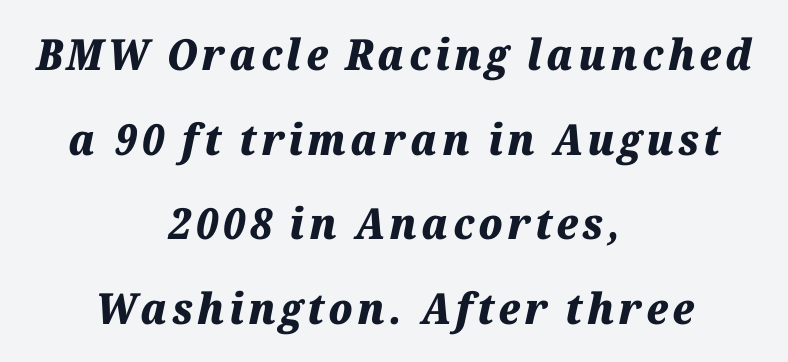
The image shows 43 px heavy type, italic (leaning right); set centered, loose line spacing (1.97x), not underlined; medium stroke contrast and a medium x-height.
